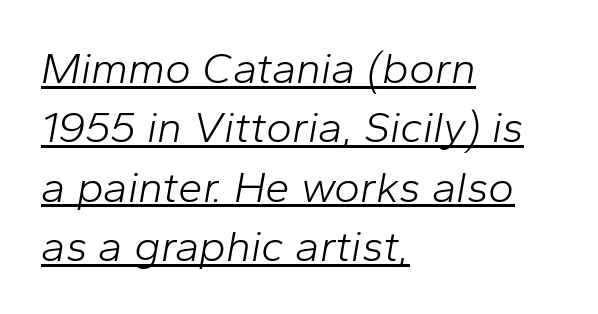
Q: Is the text bold? A: No.
Q: Is the text italic (slanted)? A: Yes, it leans right by about 10 degrees.
Q: Is the text underlined? A: Yes.
Q: How is the paragraph aligned? A: Left-aligned.
Q: Is the spacing between letters normal or unusually wide? A: Normal.
Q: Is the spacing between lines tight, normal or loose? A: Normal.
Q: Width (condensed, normal, or wide)? A: Normal.
Q: Stroke contrast? A: Low.
Q: x-height? A: Medium.
Q: Monospaced? A: No.
